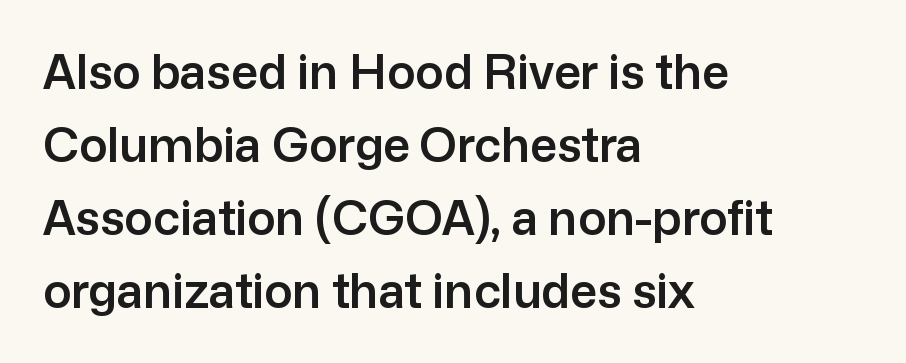
Nobody touched the tracking dial on this one. This rendering features lettering with no underline. Is the block centered? No — it sits flush against the left margin. Quick note: interline space is typical.
